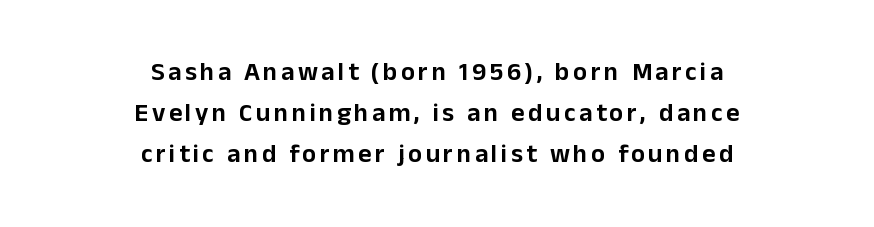
Q: Is the text italic (slanted)? A: No, it is upright.
Q: Is the text underlined? A: No.
Q: How is the paragraph aligned? A: Centered.
Q: Is the spacing between lines tight, normal or loose? A: Normal.
